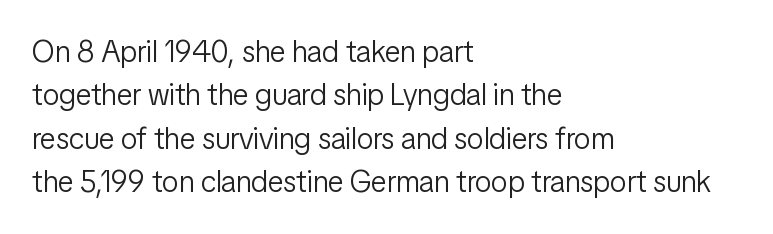
The image shows 30 px light, condensed sans-serif type, upright; set left-aligned, normal line spacing (1.45x), normal letter spacing, not underlined; low stroke contrast and a medium x-height.
